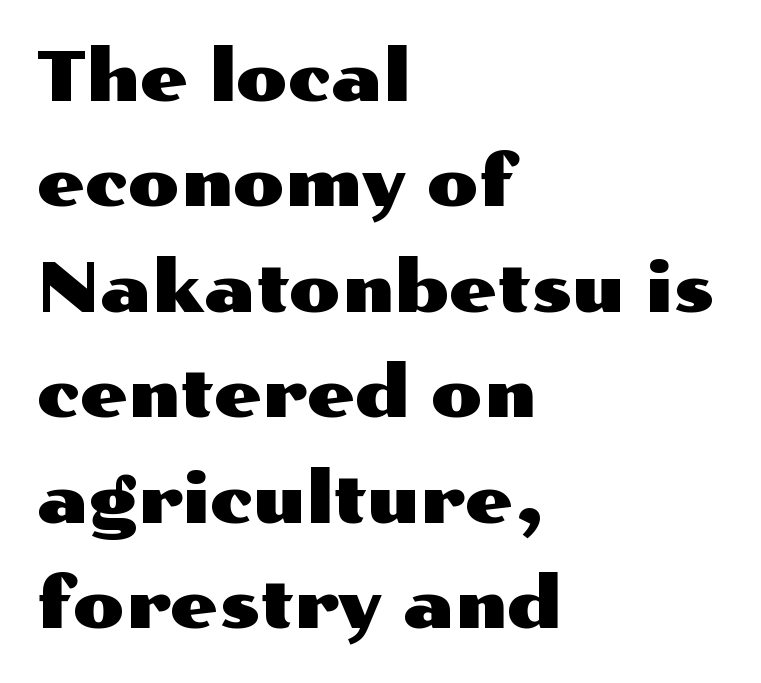
The image shows 68 px wide sans-serif type, upright; set left-aligned, normal line spacing (1.55x), normal letter spacing, not underlined; medium stroke contrast and a medium x-height.
